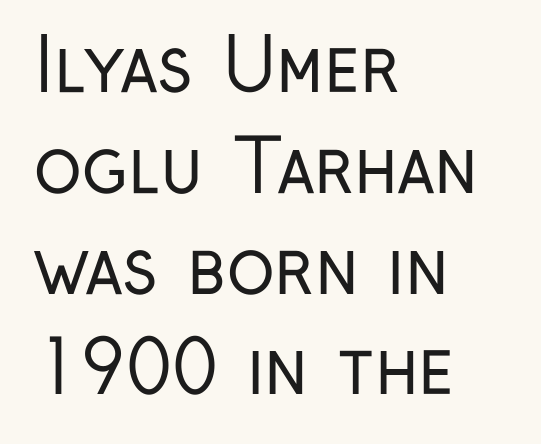
Q: Is the text bold? A: No.
Q: Is the text italic (slanted)? A: No, it is upright.
Q: Is the typeface a serif or a sans-serif typeface? A: Sans-serif.
Q: Is the text underlined? A: No.
Q: How is the paragraph aligned? A: Left-aligned.
Q: Is the spacing between letters normal or unusually wide? A: Normal.
Q: Is the spacing between lines tight, normal or loose? A: Normal.
Q: Width (condensed, normal, or wide)? A: Condensed.
Q: Stroke contrast? A: Low.
Q: x-height? A: Medium.
Q: Monospaced? A: No.
